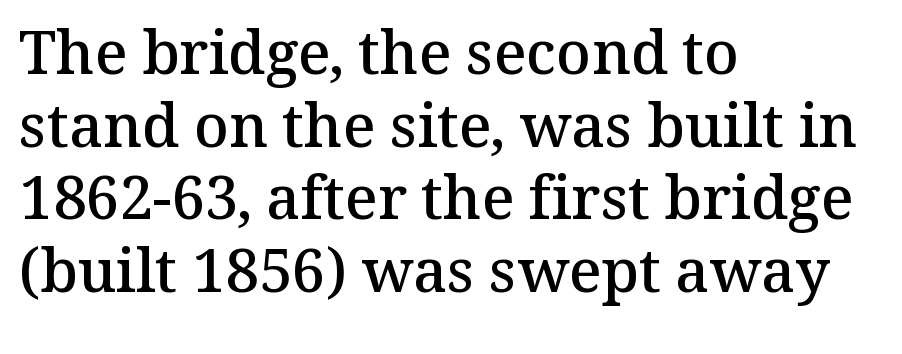
Q: Is the text bold? A: Semi-bold.
Q: Is the text italic (slanted)? A: No, it is upright.
Q: Is the typeface a serif or a sans-serif typeface? A: Serif.
Q: Is the text underlined? A: No.
Q: How is the paragraph aligned? A: Left-aligned.
Q: Is the spacing between letters normal or unusually wide? A: Normal.
Q: Width (condensed, normal, or wide)? A: Normal.
Q: Stroke contrast? A: Medium.
Q: x-height? A: Medium.
Q: Monospaced? A: No.
